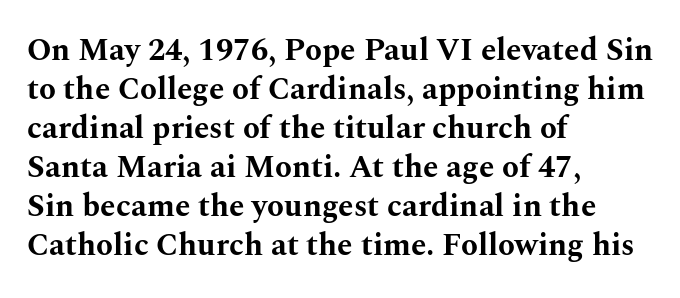
Q: Is the text bold? A: Yes.
Q: Is the text italic (slanted)? A: No, it is upright.
Q: Is the typeface a serif or a sans-serif typeface? A: Serif.
Q: Is the text underlined? A: No.
Q: How is the paragraph aligned? A: Left-aligned.
Q: Is the spacing between letters normal or unusually wide? A: Normal.
Q: Is the spacing between lines tight, normal or loose? A: Normal.
Q: Width (condensed, normal, or wide)? A: Wide.
Q: Stroke contrast? A: Medium.
Q: x-height? A: Medium.
Q: Monospaced? A: No.
